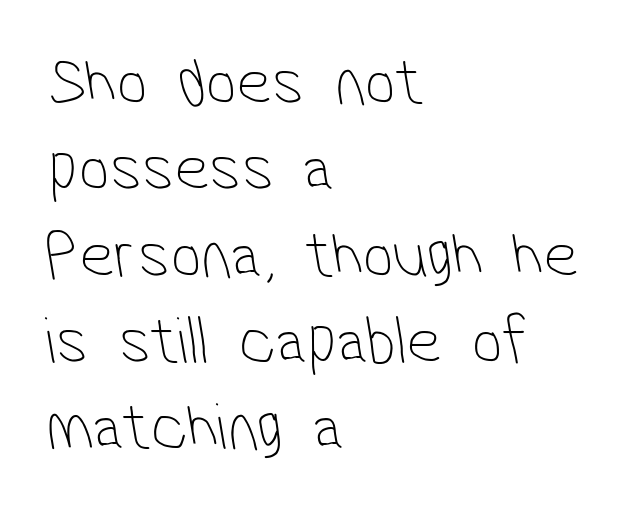
{"serif": "no", "bold": "no", "weight": "thin", "width": "condensed", "stroke_contrast": "low", "x_height": "medium", "monospaced": "no", "underline": "no", "align": "left", "line_spacing": "normal", "line_spacing_ratio": 1.27, "letter_spacing": "normal", "letter_spacing_em": 0.0, "glyph_px": 68}
